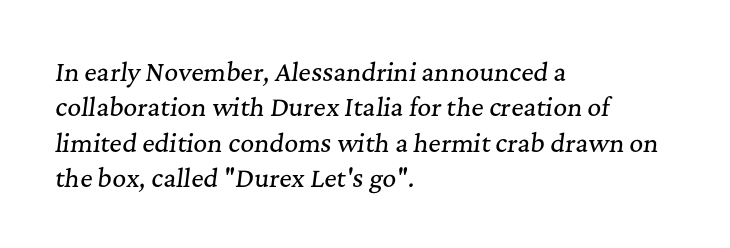
Q: Is the text italic (slanted)? A: Yes, it leans right by about 7 degrees.
Q: Is the text underlined? A: No.
Q: How is the paragraph aligned? A: Left-aligned.
Q: Is the spacing between letters normal or unusually wide? A: Normal.
Q: Is the spacing between lines tight, normal or loose? A: Normal.
